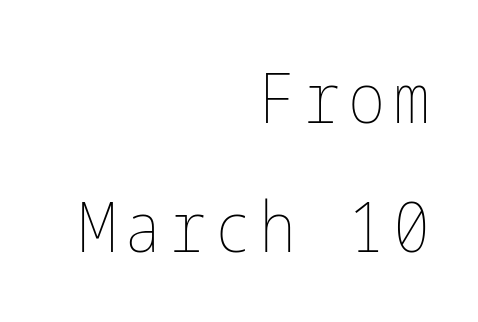
The image shows 70 px thin, condensed type, upright; set right-aligned, line spacing 1.85x, not underlined; low stroke contrast and a medium x-height.
